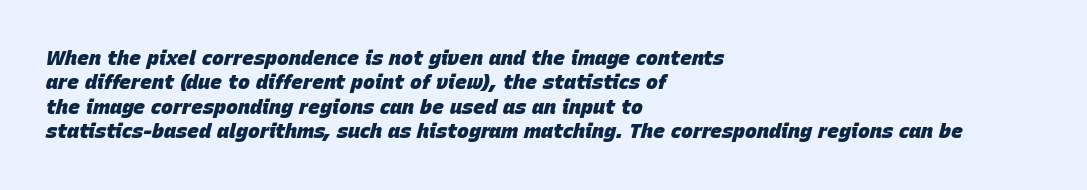
The image shows 20 px bold type, italic (leaning right); set left-aligned, line spacing 1.22x, normal letter spacing, not underlined.
